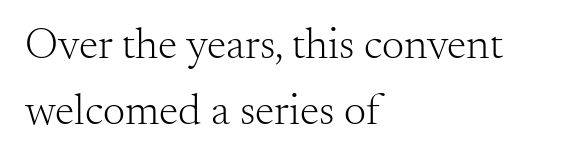
The image shows 44 px light serif type, upright; set left-aligned, normal line spacing (1.51x), normal letter spacing, not underlined; medium stroke contrast and a small x-height.
